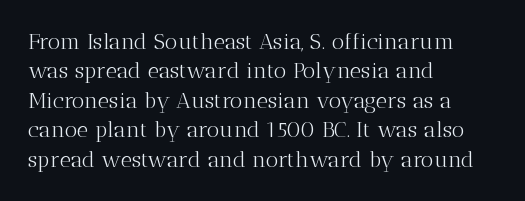
Q: Is the text bold? A: No.
Q: Is the text italic (slanted)? A: No, it is upright.
Q: Is the text underlined? A: No.
Q: How is the paragraph aligned? A: Left-aligned.
Q: Is the spacing between letters normal or unusually wide? A: Normal.
Q: Is the spacing between lines tight, normal or loose? A: Normal.
